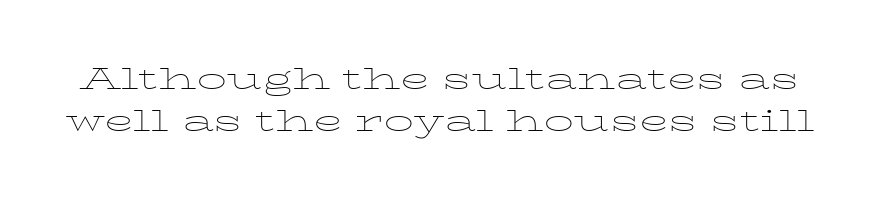
The image shows 30 px thin, wide serif type, upright; set normal line spacing (1.4x), normal letter spacing, not underlined; low stroke contrast and a medium x-height.
